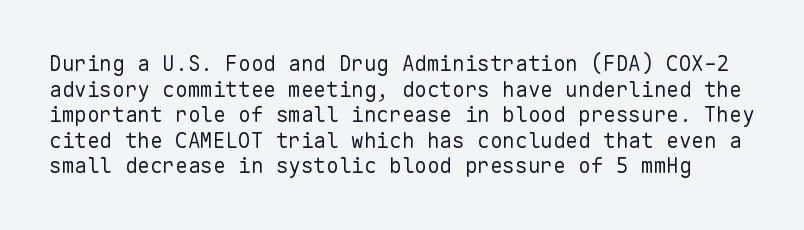
{"italic": "no", "bold": "no", "underline": "no", "line_spacing_ratio": 1.22, "letter_spacing": "normal", "letter_spacing_em": 0.0, "glyph_px": 21}
